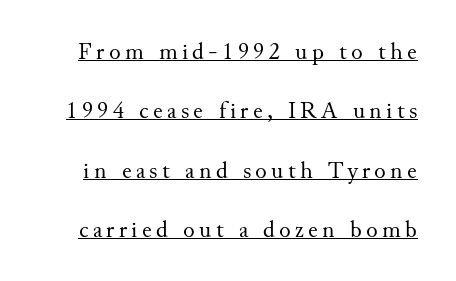
{"italic": "no", "bold": "no", "underline": "yes", "line_spacing": "loose", "line_spacing_ratio": 2.47, "glyph_px": 24}
